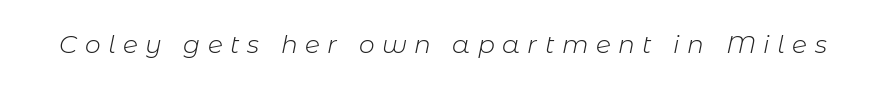
{"italic": "yes", "lean": "right", "slant_degrees": 11, "bold": "no", "underline": "no", "letter_spacing": "wide", "letter_spacing_em": 0.3, "glyph_px": 25}
